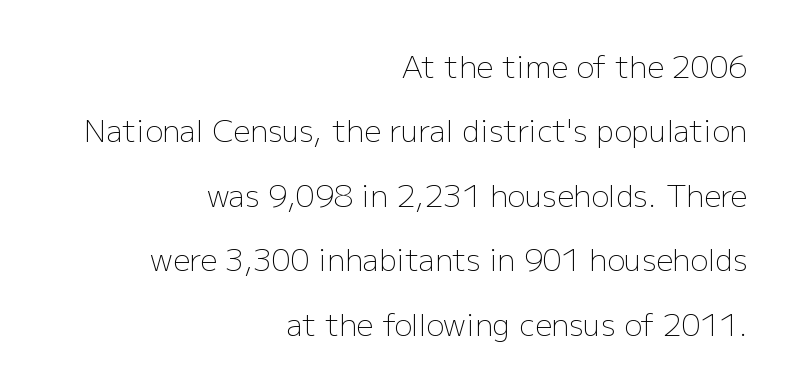
{"serif": "no", "italic": "no", "bold": "no", "weight": "light", "width": "normal", "stroke_contrast": "low", "x_height": "medium", "monospaced": "no", "underline": "no", "align": "right", "line_spacing": "loose", "line_spacing_ratio": 2.15, "letter_spacing": "normal", "letter_spacing_em": 0.0, "glyph_px": 30}
